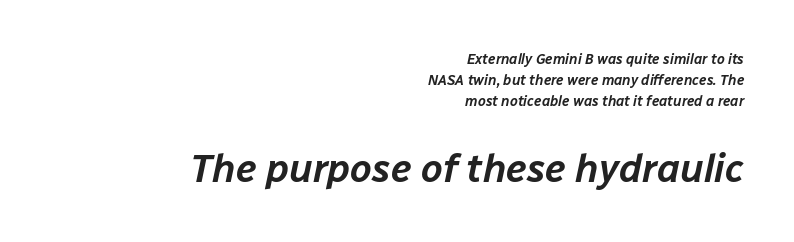
Compared with ordinary roman type, these characters are visibly tilted. Each letter keeps its own natural width here, so spacing adapts to shape. Leading matches the norm, producing a regular column. There is no visible air inserted between adjacent glyphs.
